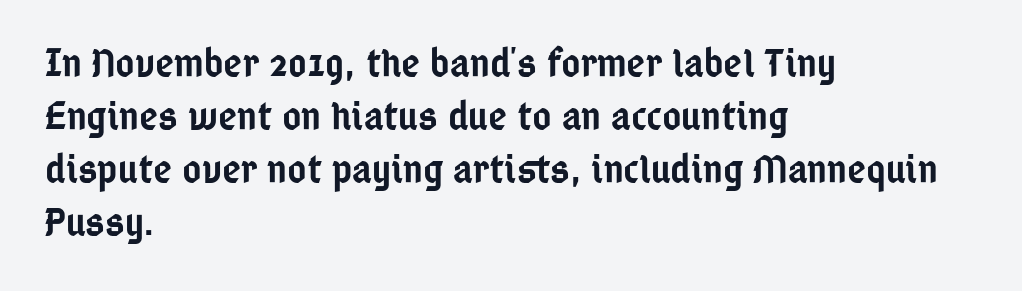
Q: Is the text bold? A: Semi-bold.
Q: Is the text italic (slanted)? A: No, it is upright.
Q: Is the typeface a serif or a sans-serif typeface? A: Sans-serif.
Q: Is the text underlined? A: No.
Q: How is the paragraph aligned? A: Left-aligned.
Q: Is the spacing between letters normal or unusually wide? A: Normal.
Q: Is the spacing between lines tight, normal or loose? A: Normal.
Q: Width (condensed, normal, or wide)? A: Condensed.
Q: Stroke contrast? A: Low.
Q: x-height? A: Medium.
Q: Monospaced? A: No.
